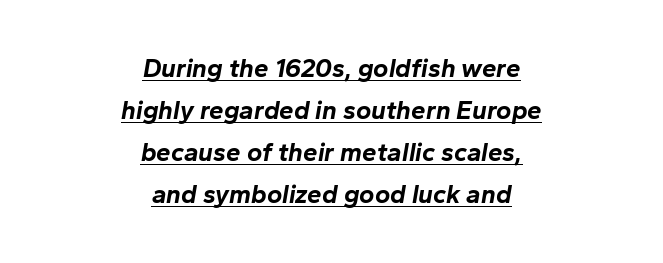
{"italic": "yes", "lean": "right", "slant_degrees": 10, "bold": "yes", "underline": "yes", "align": "center", "line_spacing": "normal", "line_spacing_ratio": 1.61, "letter_spacing": "normal", "letter_spacing_em": 0.0, "glyph_px": 26}
